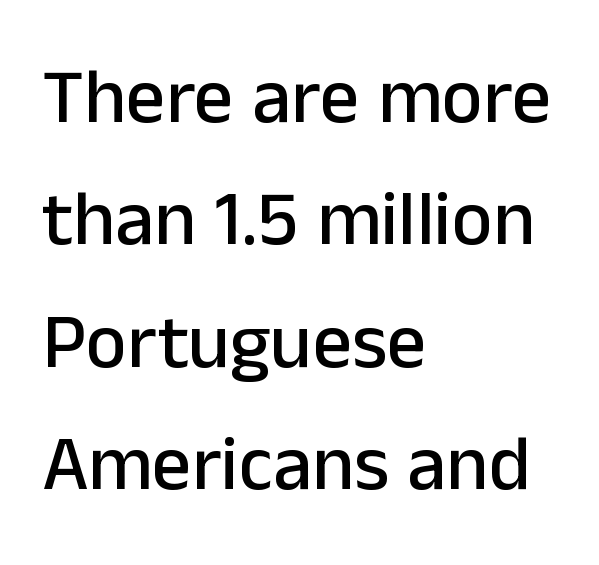
Q: Is the text italic (slanted)? A: No, it is upright.
Q: Is the typeface a serif or a sans-serif typeface? A: Sans-serif.
Q: Is the text underlined? A: No.
Q: How is the paragraph aligned? A: Left-aligned.
Q: Is the spacing between letters normal or unusually wide? A: Normal.
Q: Is the spacing between lines tight, normal or loose? A: Normal.
Q: Width (condensed, normal, or wide)? A: Normal.
Q: Stroke contrast? A: Low.
Q: x-height? A: Medium.
Q: Monospaced? A: No.
